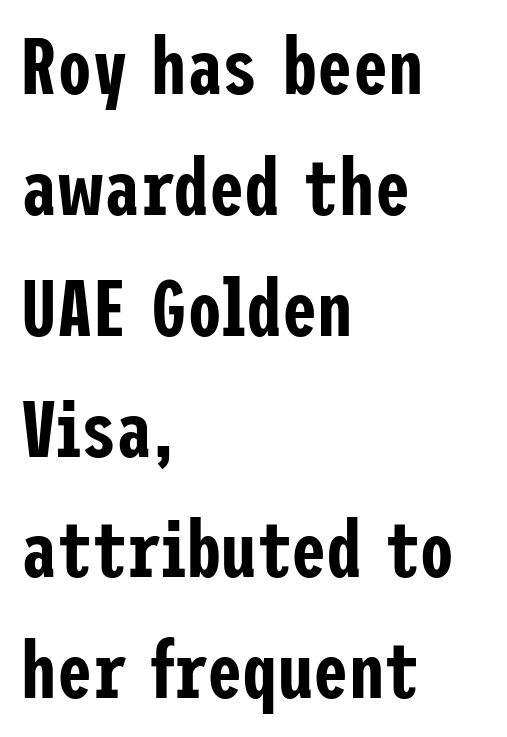
The image shows 79 px condensed sans-serif type, upright; set left-aligned, normal line spacing (1.53x), normal letter spacing, not underlined; low stroke contrast and a medium x-height.
